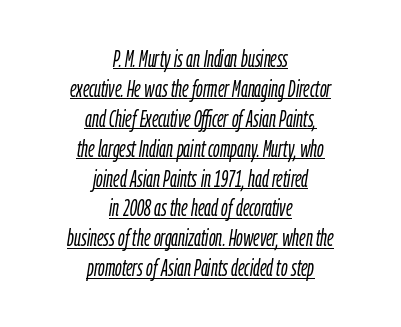
Q: Is the text bold? A: No.
Q: Is the text italic (slanted)? A: Yes, it leans right by about 9 degrees.
Q: Is the text underlined? A: Yes.
Q: How is the paragraph aligned? A: Centered.
Q: Is the spacing between letters normal or unusually wide? A: Normal.
Q: Is the spacing between lines tight, normal or loose? A: Normal.
